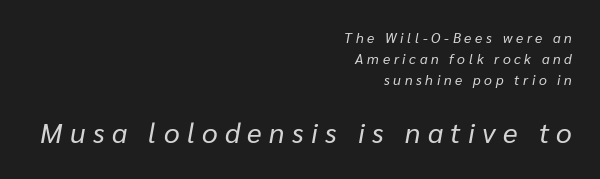
Q: Is the text bold? A: No.
Q: Is the text italic (slanted)? A: Yes, it leans right by about 10 degrees.
Q: Is the text underlined? A: No.
Q: How is the paragraph aligned? A: Right-aligned.
Q: Is the spacing between letters normal or unusually wide? A: Unusually wide.
Q: Is the spacing between lines tight, normal or loose? A: Normal.
Q: Which block of text is set in a larger size, the first (top) or the second (bottom)? A: The second (bottom) one.
Q: Width (condensed, normal, or wide)? A: Normal.
Q: Stroke contrast? A: Low.
Q: x-height? A: Medium.
Q: Monospaced? A: No.
